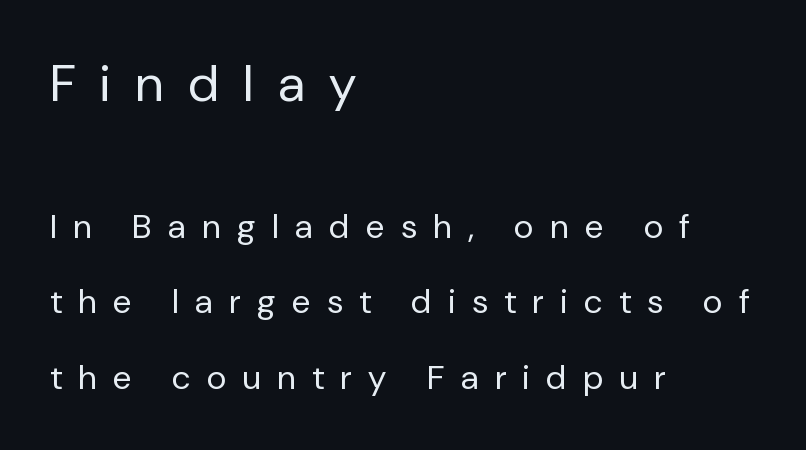
{"serif": "no", "italic": "no", "bold": "no", "weight": "regular", "width": "normal", "stroke_contrast": "low", "x_height": "medium", "monospaced": "no", "underline": "no", "align": "left", "line_spacing": "loose", "line_spacing_ratio": 2.22, "letter_spacing": "wide", "letter_spacing_em": 0.49, "larger_block": "first", "size_ratio": 1.5, "glyph_px": 51}
